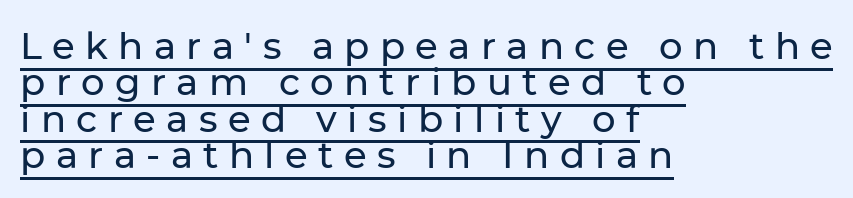
A roman cut, with each character standing at attention. What decoration does the sample have? An underline. Visually the block forms a straight wall on the left and a jagged coastline on the right. Compared with typical body copy, the letter spacing here is much looser. These lines are composed in type without serifs.
